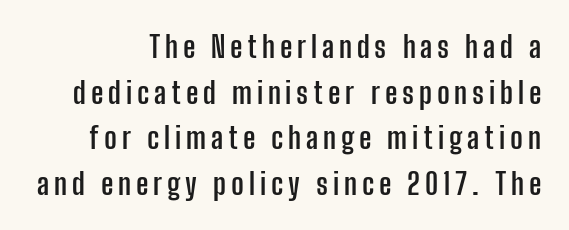
Q: Is the text bold? A: Yes.
Q: Is the text italic (slanted)? A: No, it is upright.
Q: Is the typeface a serif or a sans-serif typeface? A: Sans-serif.
Q: Is the text underlined? A: No.
Q: Is the spacing between lines tight, normal or loose? A: Normal.
Q: Width (condensed, normal, or wide)? A: Condensed.
Q: Stroke contrast? A: Low.
Q: x-height? A: Medium.
Q: Monospaced? A: No.
